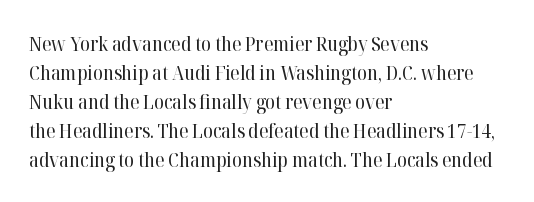
Q: Is the text bold? A: No.
Q: Is the text italic (slanted)? A: No, it is upright.
Q: Is the text underlined? A: No.
Q: How is the paragraph aligned? A: Left-aligned.
Q: Is the spacing between letters normal or unusually wide? A: Normal.
Q: Is the spacing between lines tight, normal or loose? A: Normal.
